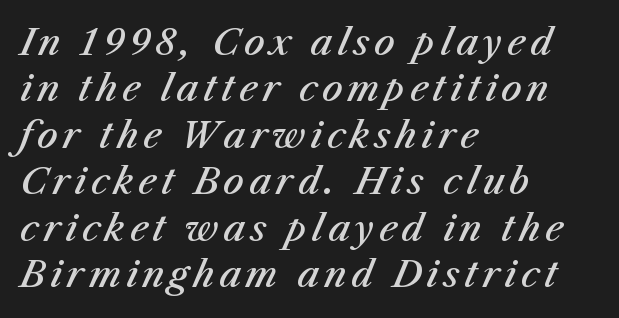
{"italic": "yes", "lean": "right", "slant_degrees": 23, "bold": "semi", "weight": "semibold", "width": "normal", "stroke_contrast": "medium", "x_height": "medium", "monospaced": "no", "underline": "no", "align": "left", "line_spacing": "normal", "line_spacing_ratio": 1.29, "glyph_px": 36}
